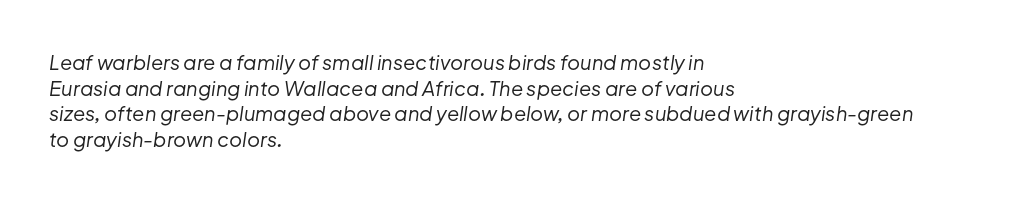
The leading is moderate, giving the passage an even texture. Stroke mass is kept to a normal reading level or below. Style check: oblique. Words appear dense and cohesive because spacing is normal.
